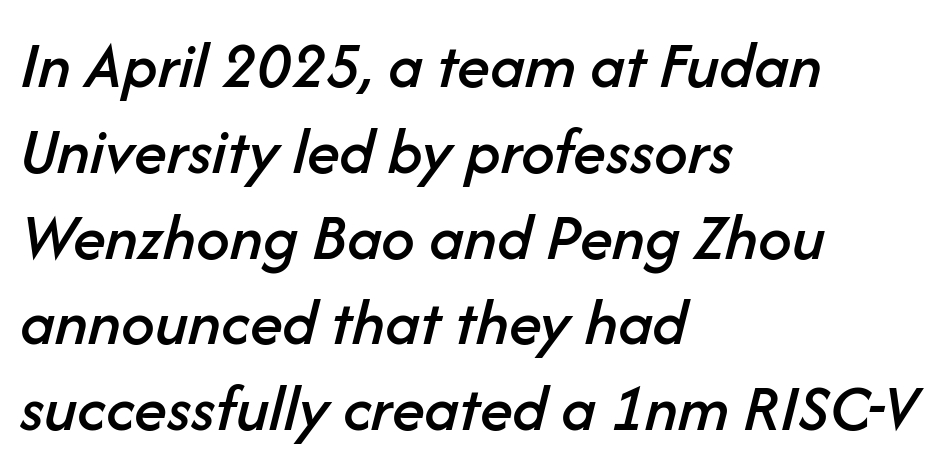
The foot of each line stays bare and open. The lettering tilts uniformly, giving the passage an italic look. Compared with typical body copy, the letter spacing here is the same. A typesetter would call this leading conventional body-copy spacing.
